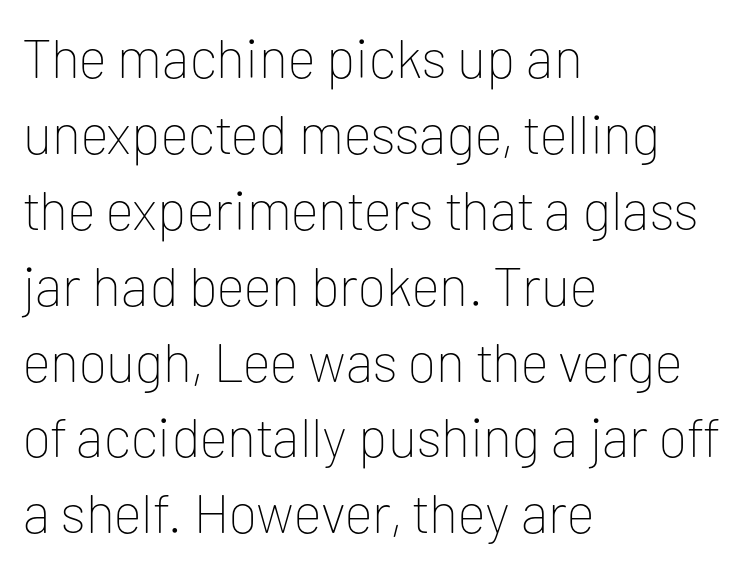
The image shows 55 px thin sans-serif type, upright; set left-aligned, normal line spacing (1.38x), normal letter spacing, not underlined; low stroke contrast and a medium x-height.
